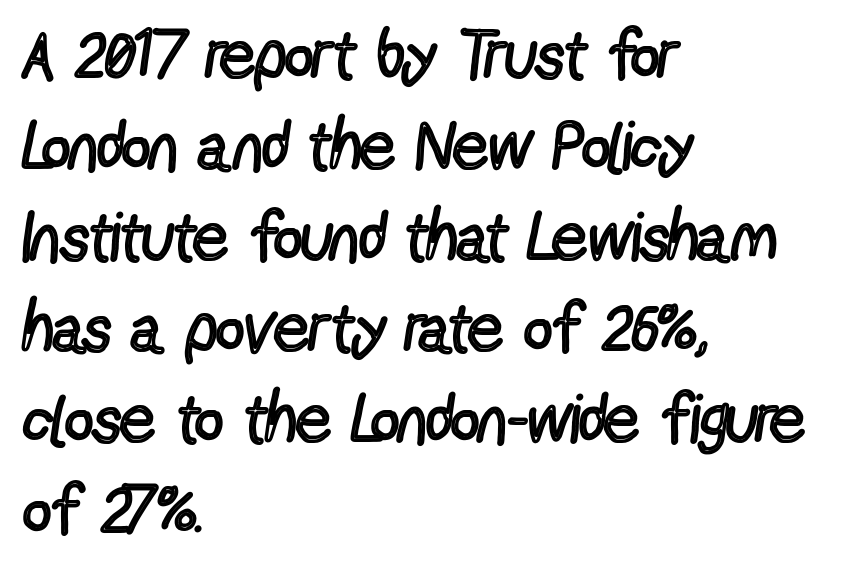
The image shows 69 px regular-weight, condensed sans-serif type; set left-aligned, normal line spacing (1.32x), normal letter spacing, not underlined; a medium x-height.
